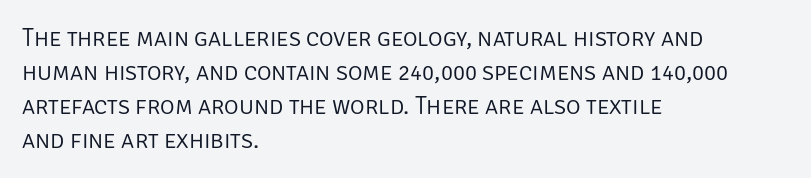
A normal amount of white space separates one row of letters from the next. Honestly, the letter spacing is just normal — you wouldn't notice it. The font's upright variant was chosen for this text. Is this a heavy cut? Hardly; it is regular or lighter. Caption: multi-line text, flush left, ragged right.
